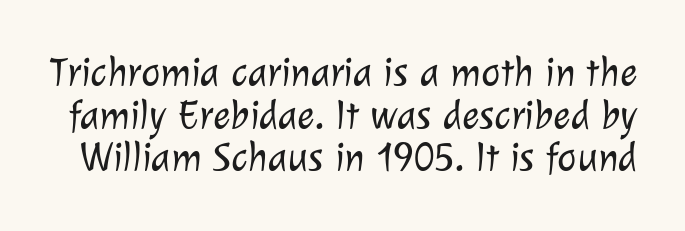
Q: Is the text bold? A: No.
Q: Is the typeface a serif or a sans-serif typeface? A: Sans-serif.
Q: Is the text underlined? A: No.
Q: Is the spacing between letters normal or unusually wide? A: Normal.
Q: Is the spacing between lines tight, normal or loose? A: Tight.
Q: Width (condensed, normal, or wide)? A: Normal.
Q: Stroke contrast? A: Low.
Q: x-height? A: Medium.
Q: Monospaced? A: No.
